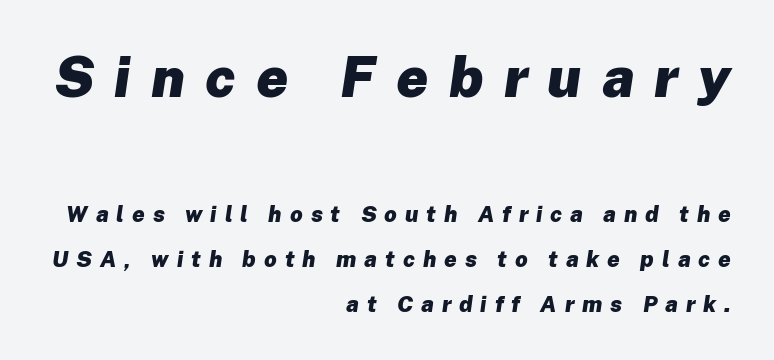
The image shows 56 px heavy type, italic (leaning right); set right-aligned, loose line spacing (2.03x), unusually wide letter spacing (+0.36 em), not underlined; the first (top) block is 2.55x larger; low stroke contrast and a medium x-height.
